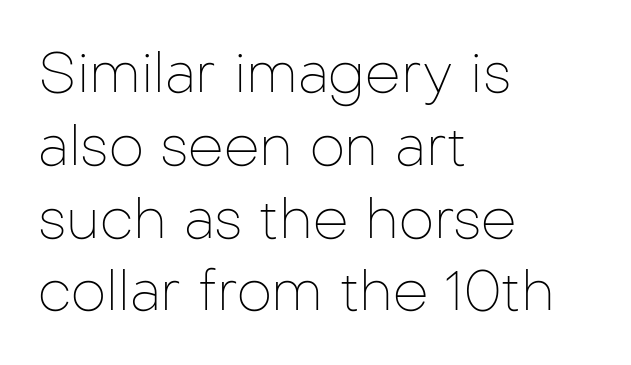
The image shows 56 px thin sans-serif type, upright; set left-aligned, normal line spacing (1.3x), normal letter spacing, not underlined; low stroke contrast and a medium x-height.
